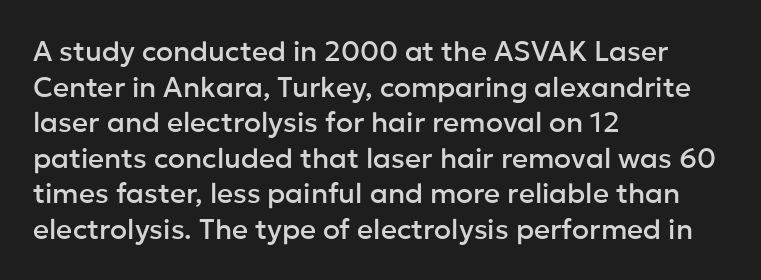
The image shows 28 px sans-serif type, upright; set left-aligned, normal line spacing (1.27x), normal letter spacing, not underlined; low stroke contrast and a medium x-height.
